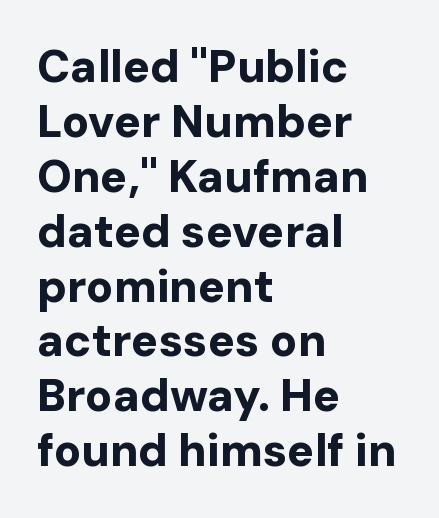
The compositor pushed each line to the left boundary. Underline: absent. Is this a sans? Yes — the strokes have no serifs. Standard letterfit; no display-style spreading of the glyphs.
